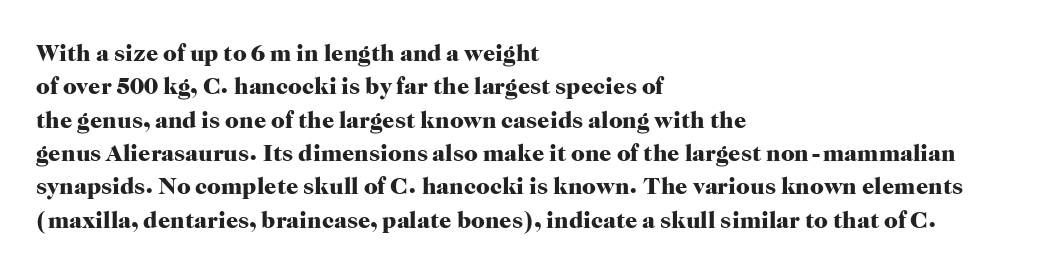
Q: Is the text bold? A: Yes.
Q: Is the text italic (slanted)? A: No, it is upright.
Q: Is the text underlined? A: No.
Q: How is the paragraph aligned? A: Left-aligned.
Q: Is the spacing between letters normal or unusually wide? A: Normal.
Q: Is the spacing between lines tight, normal or loose? A: Normal.
